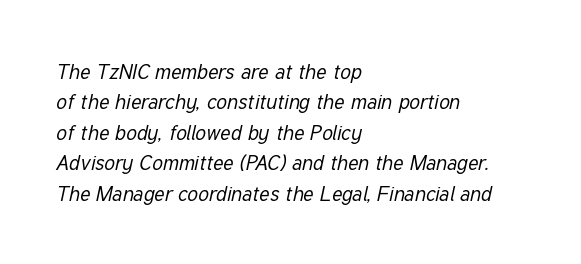
The image shows 21 px text type, italic (leaning right); set left-aligned, normal line spacing (1.45x), normal letter spacing, not underlined.
